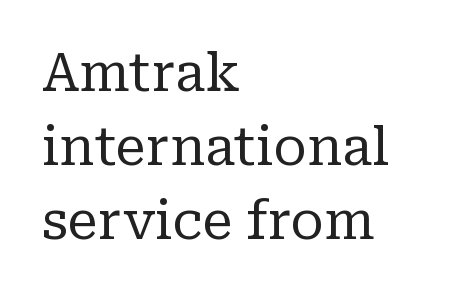
{"serif": "yes", "italic": "no", "bold": "no", "weight": "regular", "width": "normal", "stroke_contrast": "low", "x_height": "medium", "monospaced": "no", "underline": "no", "align": "left", "line_spacing": "normal", "line_spacing_ratio": 1.42, "letter_spacing": "normal", "letter_spacing_em": 0.0, "glyph_px": 52}
